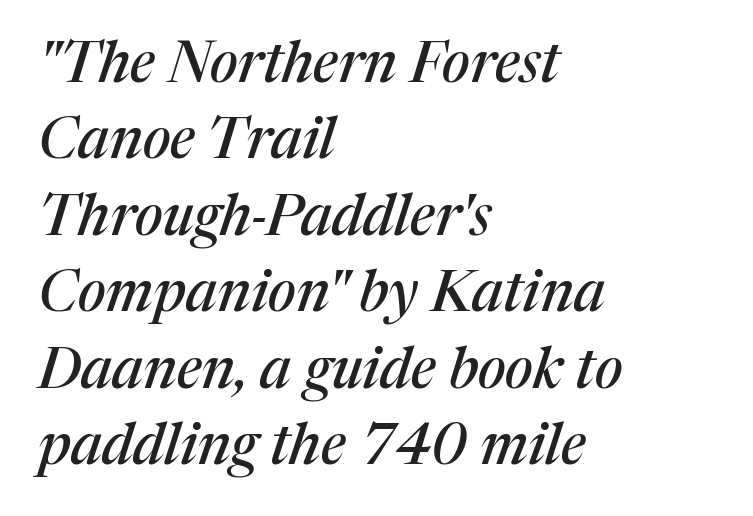
Q: Is the text italic (slanted)? A: Yes, it leans right by about 17 degrees.
Q: Is the typeface a serif or a sans-serif typeface? A: Serif.
Q: Is the text underlined? A: No.
Q: How is the paragraph aligned? A: Left-aligned.
Q: Is the spacing between letters normal or unusually wide? A: Normal.
Q: Is the spacing between lines tight, normal or loose? A: Normal.
Q: Width (condensed, normal, or wide)? A: Normal.
Q: Stroke contrast? A: Medium.
Q: x-height? A: Medium.
Q: Monospaced? A: No.
